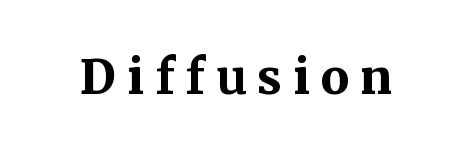
A typesetter would call this proportional, since set widths differ per character. I'd call this a serif setting — the letters wear small feet. The specimen reads as upright at a glance. Bold? Absolutely — the strokes are thick and heavy.
